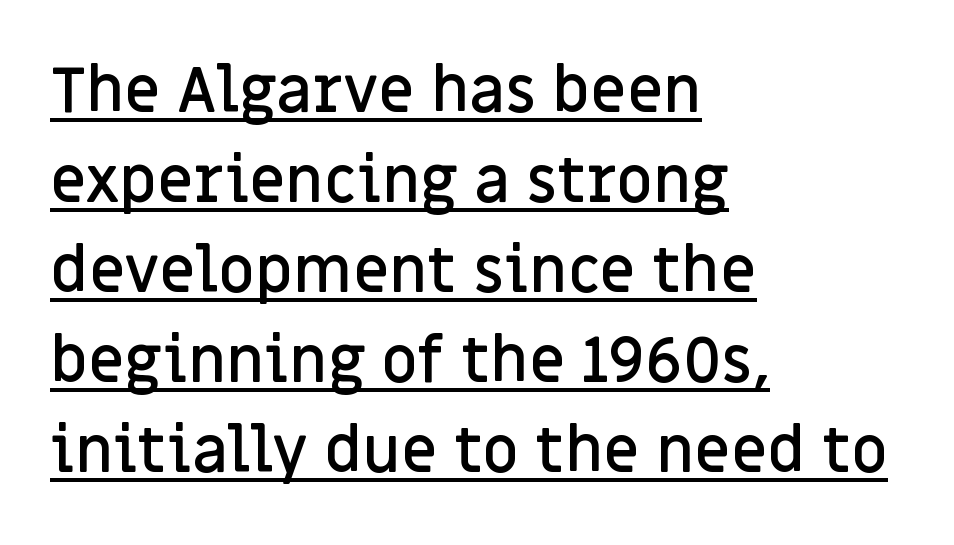
Evenly set lines give the paragraph a standard silhouette. Stroke thickness is moderately raised; the sample reads as semibold. Does the lettering tilt? It doesn't — this is upright. This sample carries an underscore along the baseline area.
